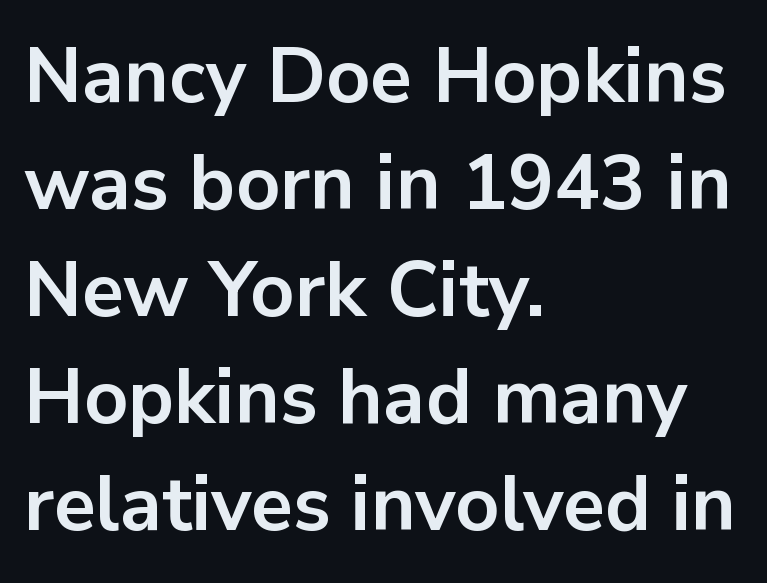
{"serif": "no", "italic": "no", "bold": "yes", "weight": "bold", "width": "normal", "stroke_contrast": "low", "x_height": "medium", "monospaced": "no", "underline": "no", "align": "left", "line_spacing": "normal", "line_spacing_ratio": 1.39, "letter_spacing": "normal", "letter_spacing_em": 0.0, "glyph_px": 77}
